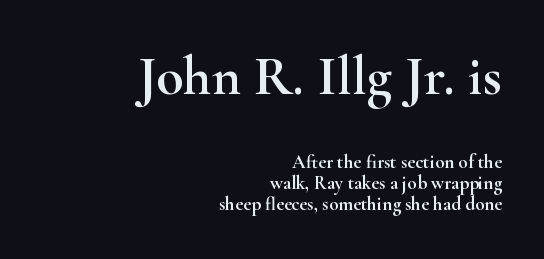
The image shows 56 px wide serif type, upright; set right-aligned, tight line spacing (1.12x), normal letter spacing, not underlined; the first (top) block is 2.95x larger; high stroke contrast and a small x-height.
